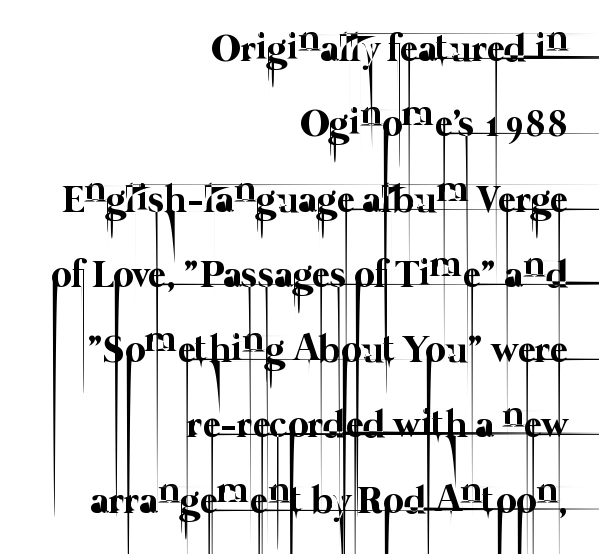
Q: Is the text bold? A: No.
Q: Is the text underlined? A: No.
Q: How is the paragraph aligned? A: Right-aligned.
Q: Is the spacing between letters normal or unusually wide? A: Normal.
Q: Is the spacing between lines tight, normal or loose? A: Loose.
Q: Width (condensed, normal, or wide)? A: Normal.
Q: Stroke contrast? A: Low.
Q: x-height? A: Medium.
Q: Monospaced? A: No.
